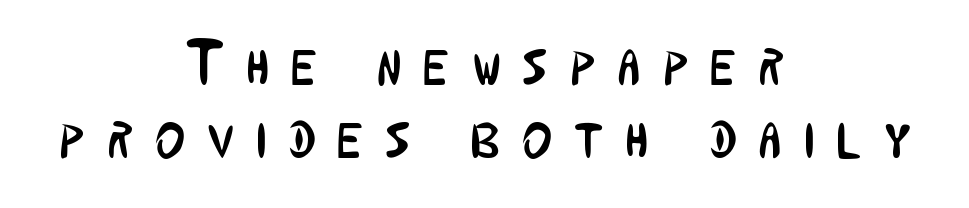
The image shows 63 px regular-weight, condensed sans-serif type, upright; set centered, line spacing 1.16x, unusually wide letter spacing (+0.36 em), not underlined; low stroke contrast and a medium x-height.
